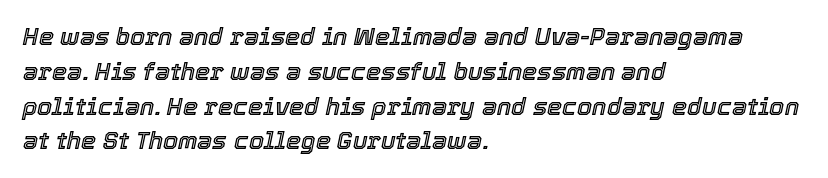
{"italic": "yes", "lean": "right", "slant_degrees": 12, "underline": "no", "align": "left", "line_spacing": "normal", "line_spacing_ratio": 1.45, "letter_spacing": "normal", "letter_spacing_em": 0.0, "glyph_px": 24}
